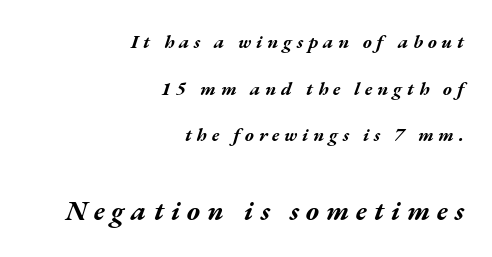
Q: Is the text bold? A: Yes.
Q: Is the text italic (slanted)? A: Yes, it leans right by about 17 degrees.
Q: Is the text underlined? A: No.
Q: How is the paragraph aligned? A: Right-aligned.
Q: Is the spacing between letters normal or unusually wide? A: Unusually wide.
Q: Is the spacing between lines tight, normal or loose? A: Loose.
Q: Which block of text is set in a larger size, the first (top) or the second (bottom)? A: The second (bottom) one.
Q: Width (condensed, normal, or wide)? A: Wide.
Q: Stroke contrast? A: Medium.
Q: x-height? A: Medium.
Q: Monospaced? A: No.
